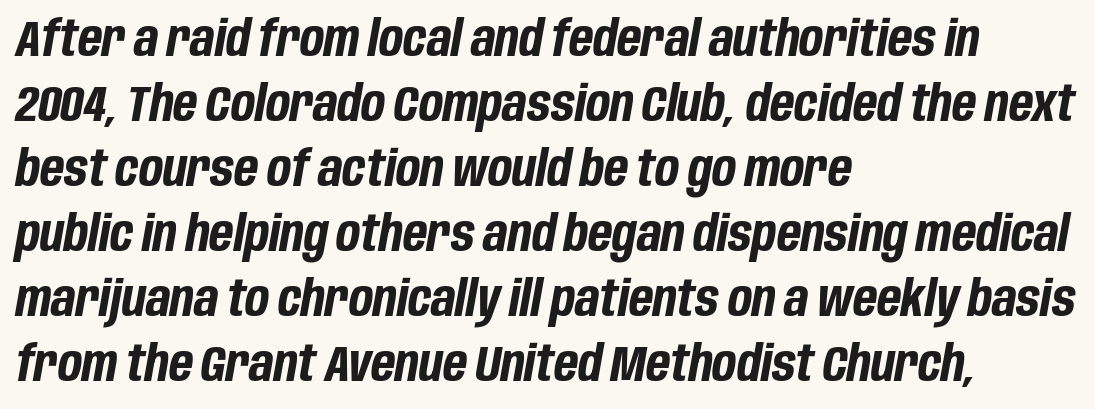
The string is rendered with underlining switched off. Is the type slanted? Yes — the strokes lean at a clear angle. In terms of letterspacing, this is plain default setting. Does the copy run flush right? No — it runs flush left. Heavy-handed strokes throughout: this text is bold.
